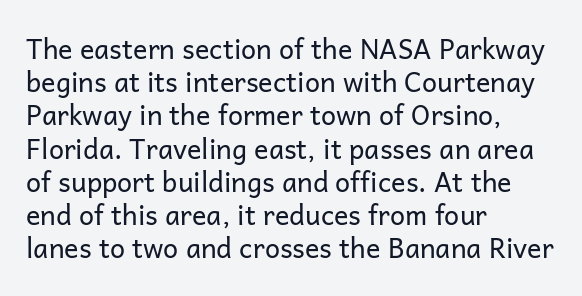
Q: Is the text bold? A: No.
Q: Is the text italic (slanted)? A: No, it is upright.
Q: Is the text underlined? A: No.
Q: How is the paragraph aligned? A: Left-aligned.
Q: Is the spacing between letters normal or unusually wide? A: Normal.
